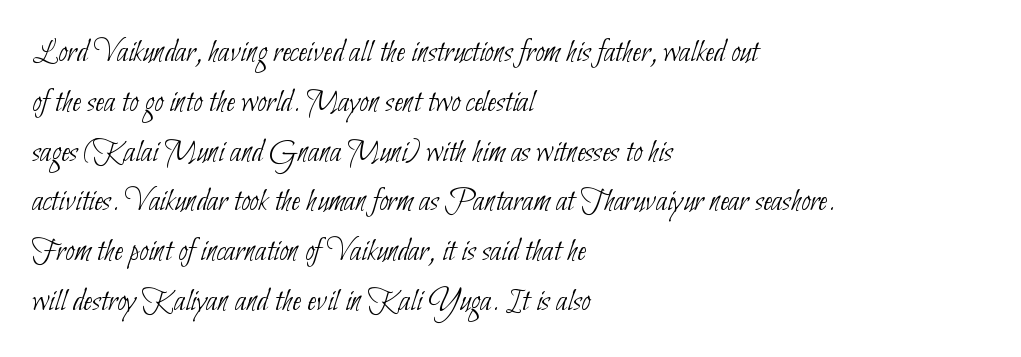
{"serif": "no", "bold": "no", "weight": "thin", "width": "condensed", "stroke_contrast": "low", "x_height": "small", "monospaced": "no", "underline": "no", "align": "left", "line_spacing": "normal", "line_spacing_ratio": 1.51, "letter_spacing": "normal", "letter_spacing_em": 0.0, "glyph_px": 33}
